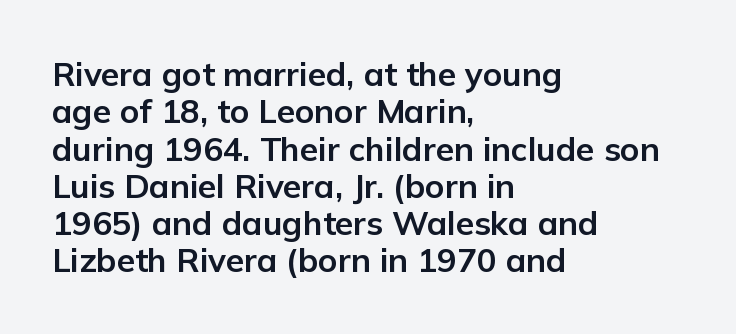
{"serif": "no", "italic": "no", "bold": "yes", "weight": "bold", "width": "normal", "stroke_contrast": "low", "x_height": "medium", "monospaced": "no", "underline": "no", "align": "left", "line_spacing": "tight", "line_spacing_ratio": 1.13, "letter_spacing": "normal", "letter_spacing_em": 0.0, "glyph_px": 33}
